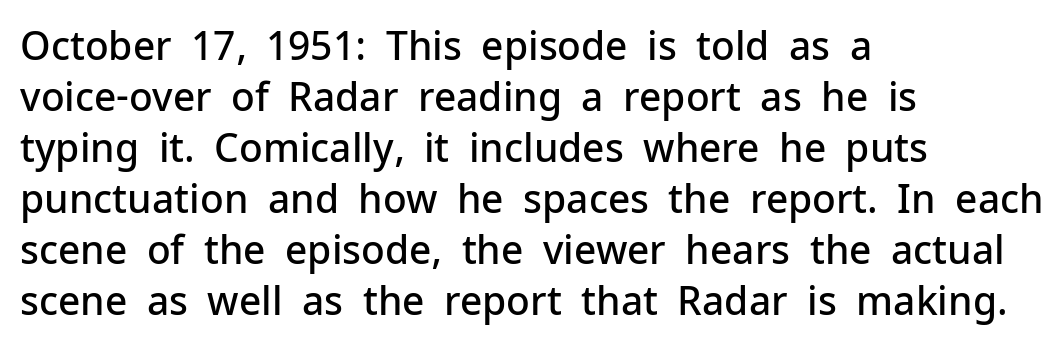
These lines are rendered in a variable-pitch font. Strokes here are thickened, but only to semibold level. Inter-character spacing is left at the font's built-in metrics. The designer left line spacing at the default.
